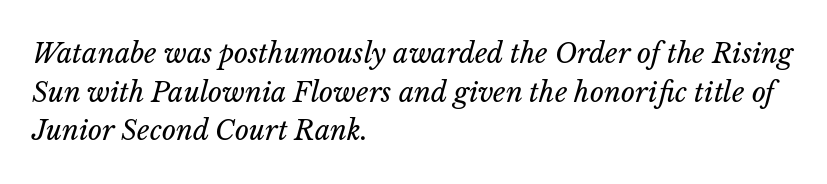
The image shows 27 px text type, italic (leaning right); set left-aligned, normal line spacing (1.43x), normal letter spacing, not underlined.
